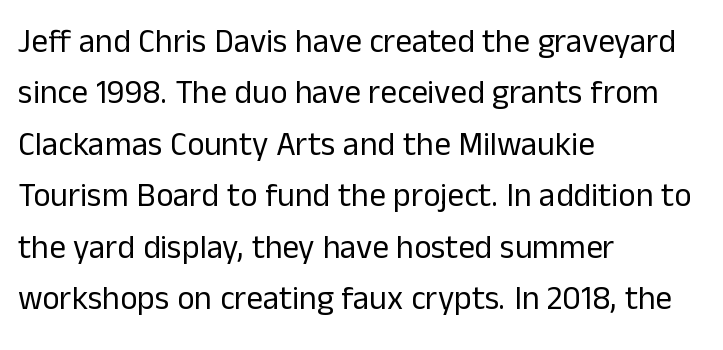
The image shows 33 px regular-weight sans-serif type, upright; set left-aligned, normal line spacing (1.56x), normal letter spacing, not underlined; low stroke contrast and a medium x-height.
